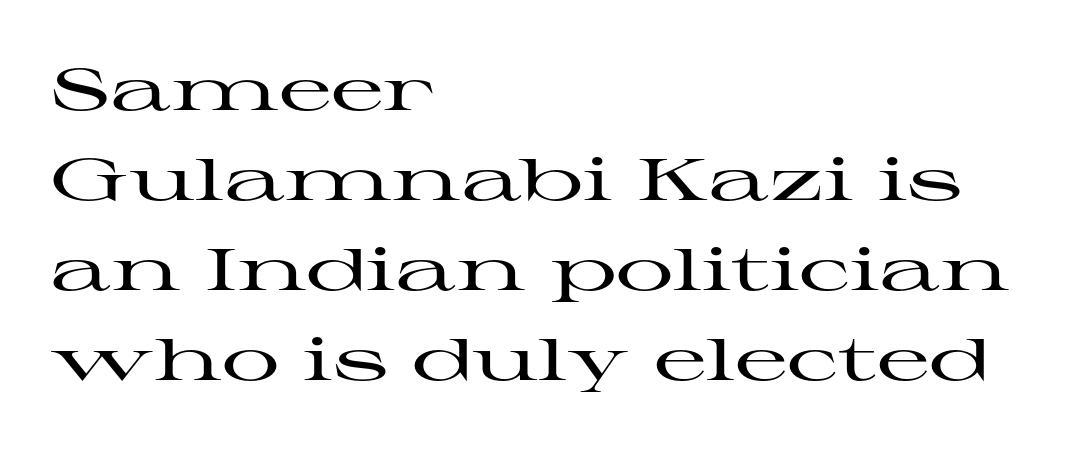
The image shows 58 px wide serif type, upright; set left-aligned, normal line spacing (1.55x), normal letter spacing, not underlined; high stroke contrast and a medium x-height.
